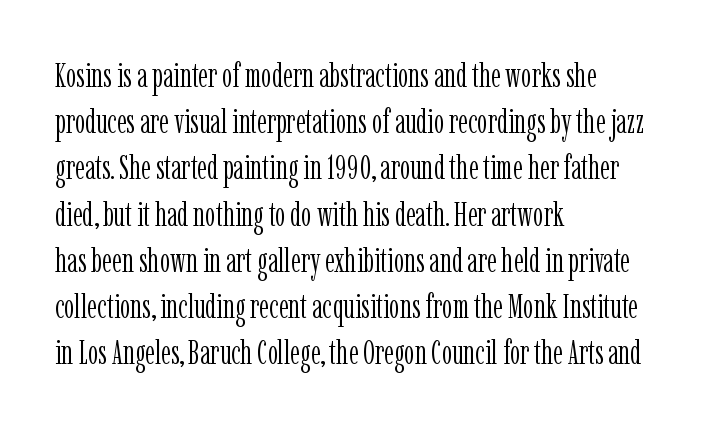
The image shows 33 px light, condensed serif type, upright; set left-aligned, normal line spacing (1.4x), normal letter spacing, not underlined; low stroke contrast and a medium x-height.
